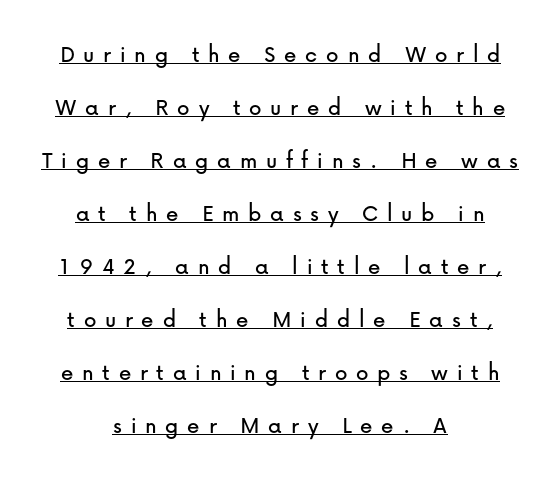
The whitespace from short lines is split evenly between both sides. Look at the tracking — it's clearly loosened, letters drifting apart. The face used here appears with an underline applied. The rendering uses a large line-height, opening up the rows.
